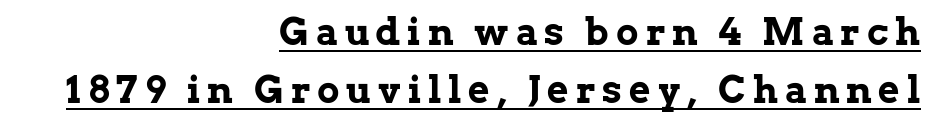
Strokes here are thick enough to call this a true bold. Evenly set lines give the paragraph a standard silhouette. To sum up the face: it has serifs. Glance below the letters and you will spot a drawn line. Leftover space on each line is placed entirely before the opening word.
